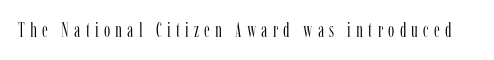
Every character sits straight up, as roman type does. Short note: letters widely spaced. The passage shown is not underscored anywhere. This is not heavy type; no bold has been used.
